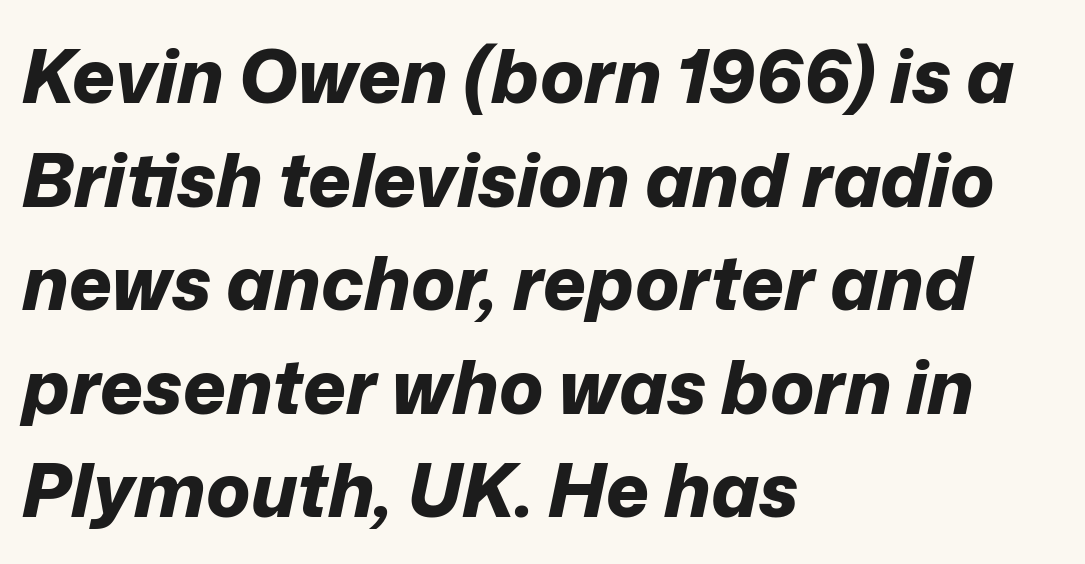
The image shows 74 px bold type, italic (leaning right); set left-aligned, normal line spacing (1.4x), normal letter spacing, not underlined; low stroke contrast and a medium x-height.
